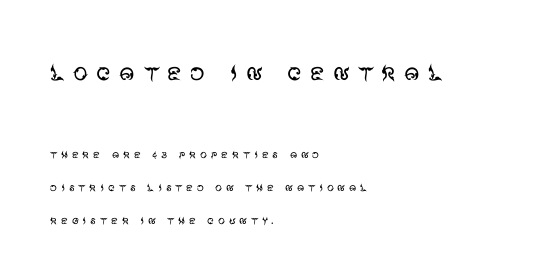
Q: Is the text bold? A: No.
Q: Is the text italic (slanted)? A: No, it is upright.
Q: Is the typeface a serif or a sans-serif typeface? A: Sans-serif.
Q: Is the text underlined? A: No.
Q: How is the paragraph aligned? A: Left-aligned.
Q: Is the spacing between letters normal or unusually wide? A: Unusually wide.
Q: Is the spacing between lines tight, normal or loose? A: Loose.
Q: Which block of text is set in a larger size, the first (top) or the second (bottom)? A: The first (top) one.
Q: Width (condensed, normal, or wide)? A: Normal.
Q: Stroke contrast? A: Medium.
Q: x-height? A: Large.
Q: Monospaced? A: No.
